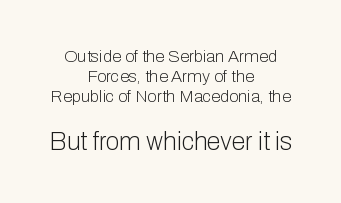
{"italic": "no", "bold": "no", "underline": "no", "align": "center", "line_spacing_ratio": 1.19, "letter_spacing": "normal", "letter_spacing_em": 0.0, "larger_block": "second", "size_ratio": 1.47, "glyph_px": 25}
